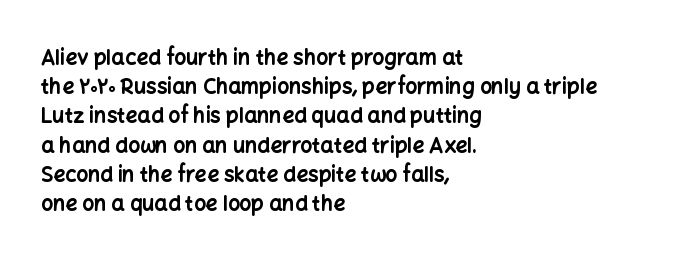
{"italic": "no", "bold": "yes", "underline": "no", "align": "left", "line_spacing": "normal", "line_spacing_ratio": 1.39, "letter_spacing": "normal", "letter_spacing_em": 0.0, "glyph_px": 21}
